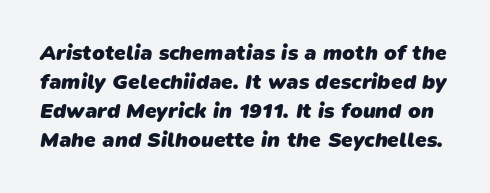
Glance below the letters and you will spot only blank space. The sample has been set heavy, in full bold. The leading is moderate, giving the passage an even texture. Does extra space separate the letters? No, they use regular spacing.
